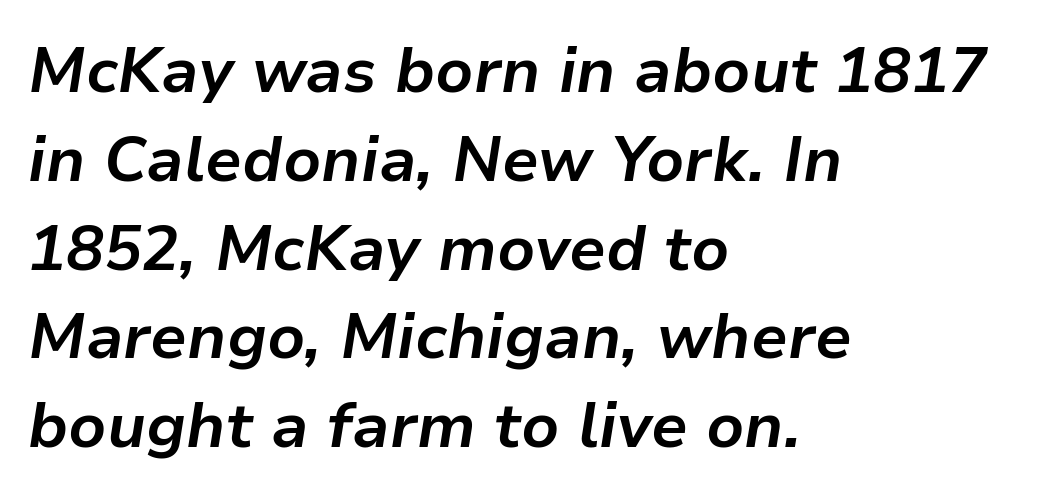
The image shows 63 px bold type, italic (leaning right); set left-aligned, normal line spacing (1.41x), normal letter spacing, not underlined; low stroke contrast and a medium x-height.
